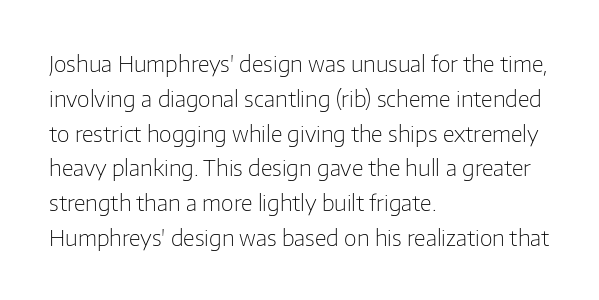
Q: Is the text bold? A: No.
Q: Is the text italic (slanted)? A: No, it is upright.
Q: Is the text underlined? A: No.
Q: How is the paragraph aligned? A: Left-aligned.
Q: Is the spacing between letters normal or unusually wide? A: Normal.
Q: Is the spacing between lines tight, normal or loose? A: Normal.
